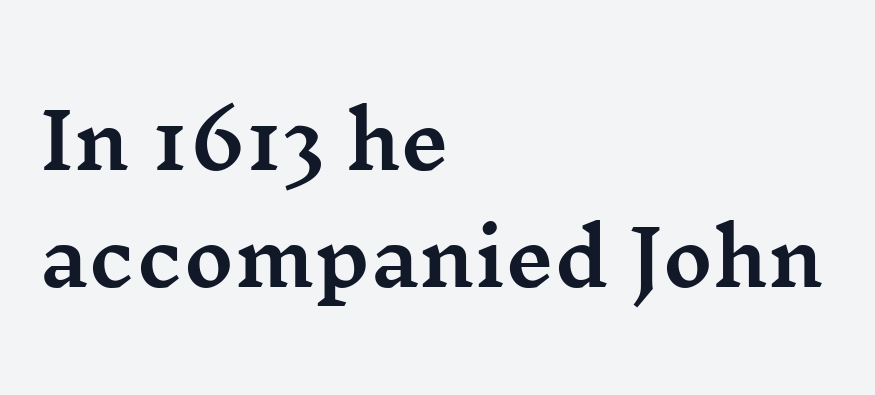
Q: Is the text italic (slanted)? A: No, it is upright.
Q: Is the typeface a serif or a sans-serif typeface? A: Serif.
Q: Is the text underlined? A: No.
Q: How is the paragraph aligned? A: Left-aligned.
Q: Is the spacing between letters normal or unusually wide? A: Normal.
Q: Is the spacing between lines tight, normal or loose? A: Normal.
Q: Width (condensed, normal, or wide)? A: Wide.
Q: Stroke contrast? A: Medium.
Q: x-height? A: Medium.
Q: Monospaced? A: No.
